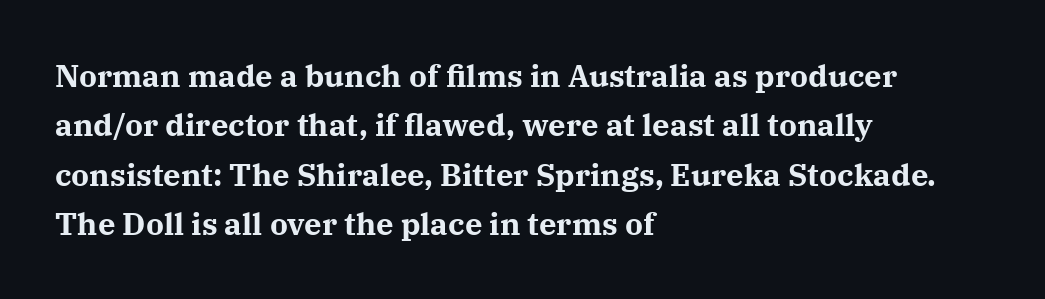
Students, note that the glyphs here touch the page at normal intervals. Honestly, there is no underline to notice here at all. When letters stand straight like this, we call the style roman or upright. Little horizontal feet cap the strokes, marking this as serif type. Horizontally, the lines are justified to the leading edge only.
